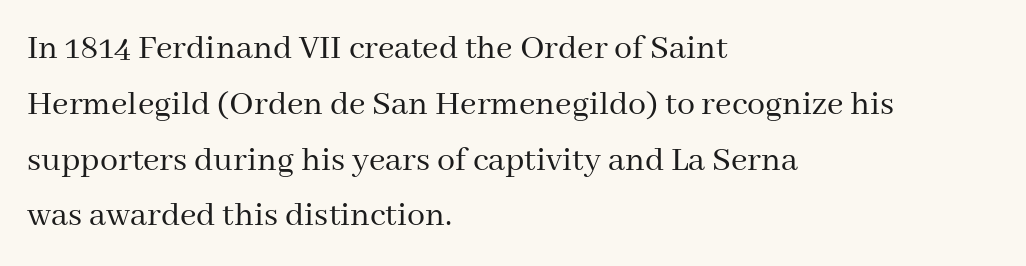
Q: Is the text bold? A: No.
Q: Is the text italic (slanted)? A: No, it is upright.
Q: Is the typeface a serif or a sans-serif typeface? A: Serif.
Q: Is the text underlined? A: No.
Q: How is the paragraph aligned? A: Left-aligned.
Q: Is the spacing between letters normal or unusually wide? A: Normal.
Q: Is the spacing between lines tight, normal or loose? A: Normal.
Q: Width (condensed, normal, or wide)? A: Normal.
Q: Stroke contrast? A: Medium.
Q: x-height? A: Medium.
Q: Monospaced? A: No.
